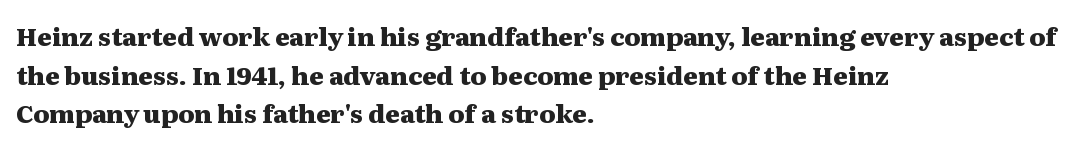
The image shows 25 px bold type, upright; set left-aligned, normal line spacing (1.55x), normal letter spacing, not underlined.
